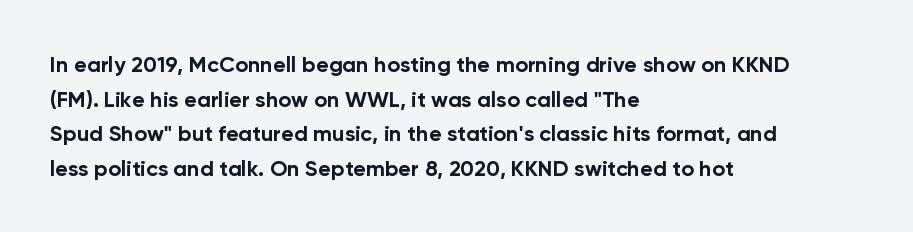
Q: Is the text bold? A: Yes.
Q: Is the text italic (slanted)? A: No, it is upright.
Q: Is the text underlined? A: No.
Q: How is the paragraph aligned? A: Left-aligned.
Q: Is the spacing between letters normal or unusually wide? A: Normal.
Q: Is the spacing between lines tight, normal or loose? A: Normal.
